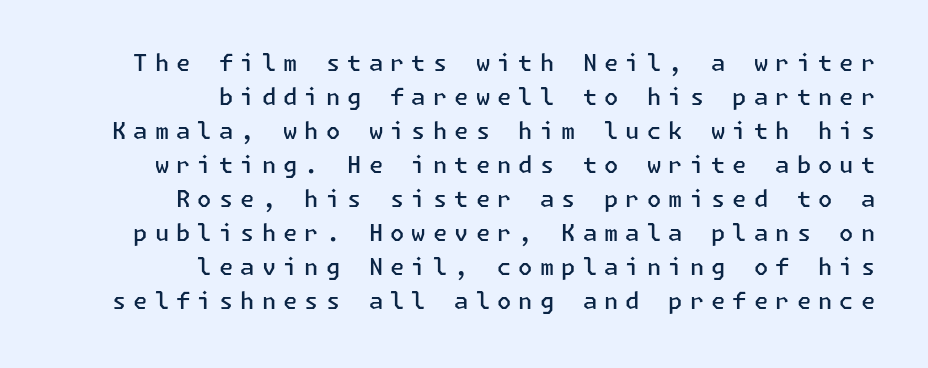
The image shows 23 px text type, upright; set right-aligned, normal line spacing (1.48x), unusually wide letter spacing (+0.31 em), not underlined.
